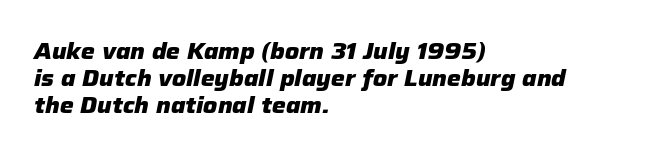
The image shows 22 px bold type, italic (leaning right); set left-aligned, line spacing 1.23x, normal letter spacing, not underlined.
